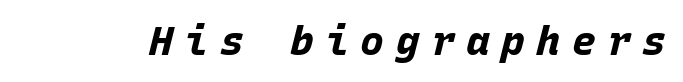
{"italic": "yes", "lean": "right", "slant_degrees": 15, "bold": "yes", "weight": "bold", "width": "normal", "stroke_contrast": "low", "x_height": "large", "monospaced": "yes", "underline": "no", "letter_spacing": "wide", "letter_spacing_em": 0.28, "glyph_px": 40}
